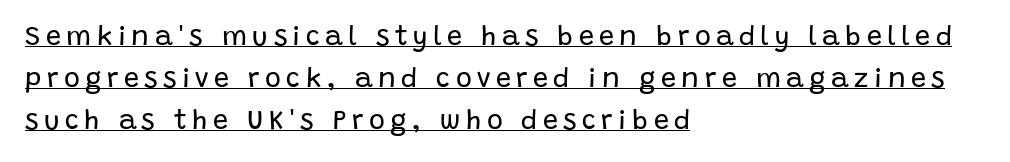
The image shows 27 px text type, upright; set left-aligned, normal line spacing (1.55x), unusually wide letter spacing (+0.2 em), underlined.
